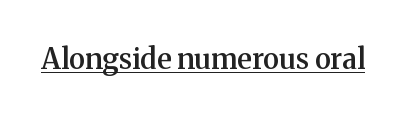
The image shows 28 px semibold serif type, upright; set normal letter spacing, underlined; medium stroke contrast and a medium x-height.
